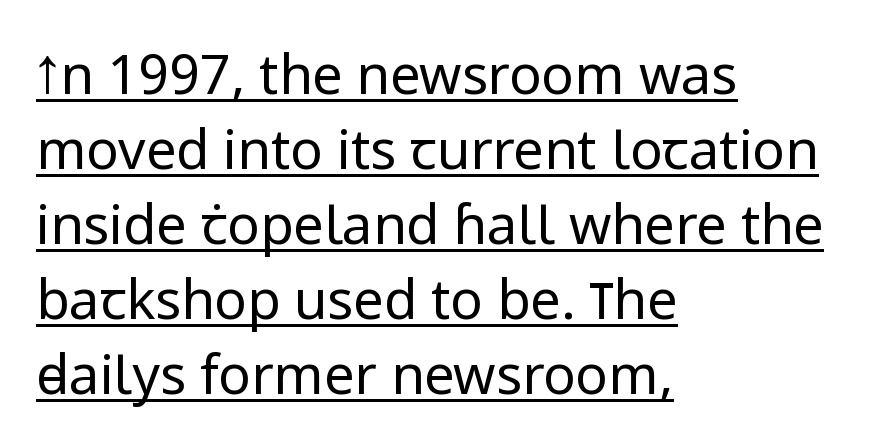
Posture: upright roman. What kind of face is this? One without serifs — a sans. A baseline rule has been typeset under these characters. This rendering leaves character spacing at its baseline value. Line starts are locked; line ends wander. Looks like regular typesetting: each glyph gets only the width it needs.
